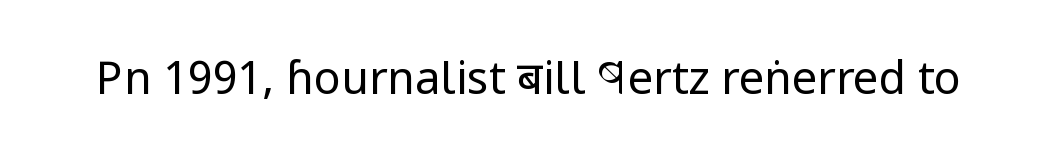
{"serif": "no", "italic": "no", "bold": "no", "weight": "regular", "width": "condensed", "stroke_contrast": "low", "x_height": "large", "monospaced": "no", "underline": "no", "letter_spacing": "normal", "letter_spacing_em": 0.0, "glyph_px": 45}
